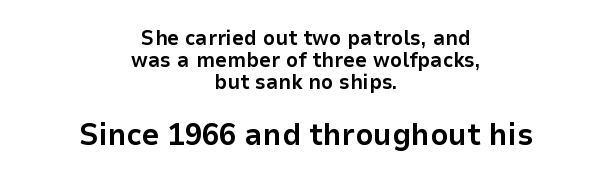
The passage shown is typed in a proportional face where columns would drift. The paragraph shown floats in the horizontal middle. A typesetter would call this leading minimal, almost set solid. The letterforms sit shoulder to shoulder at normal distance. Typesetter's note: full bold, strokes at maximum text heaviness. The string is rendered with underlining switched off.
